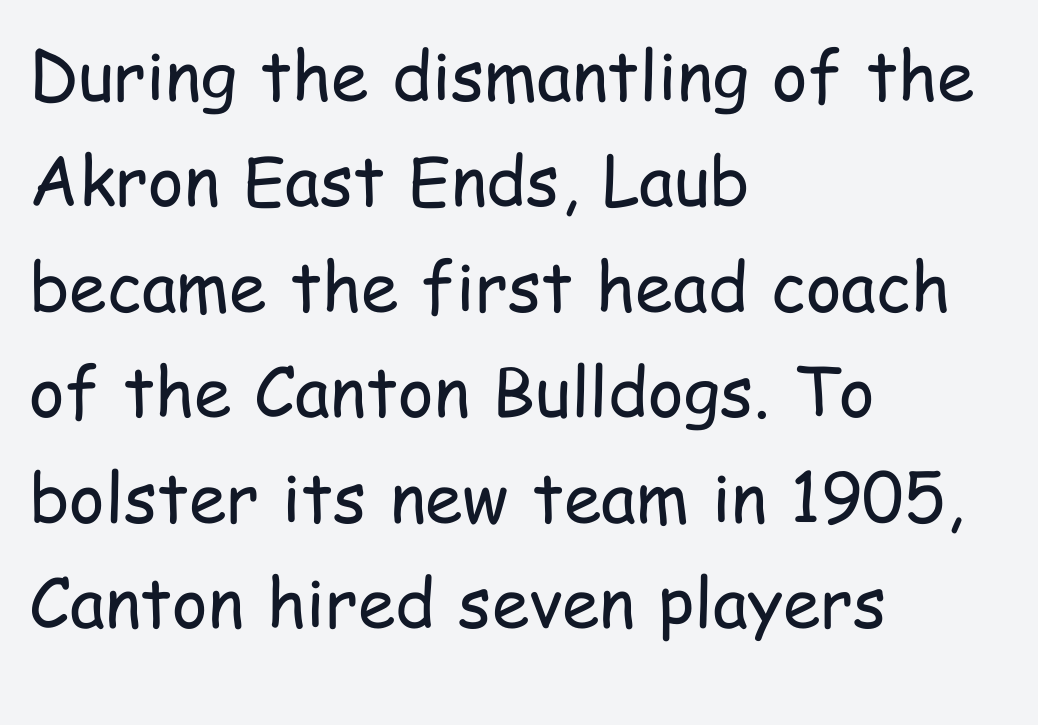
{"serif": "no", "italic": "no", "bold": "no", "weight": "regular", "width": "condensed", "stroke_contrast": "low", "x_height": "medium", "monospaced": "no", "underline": "no", "align": "left", "line_spacing": "normal", "line_spacing_ratio": 1.55, "letter_spacing": "normal", "letter_spacing_em": 0.0, "glyph_px": 68}
